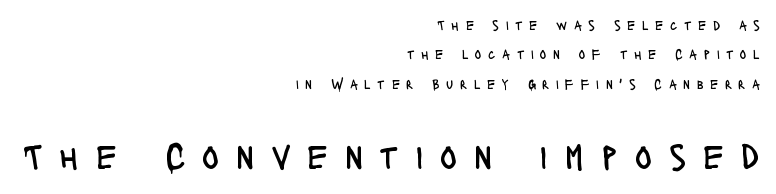
Q: Is the text bold? A: No.
Q: Is the text italic (slanted)? A: No, it is upright.
Q: Is the typeface a serif or a sans-serif typeface? A: Sans-serif.
Q: Is the text underlined? A: No.
Q: How is the paragraph aligned? A: Right-aligned.
Q: Is the spacing between letters normal or unusually wide? A: Unusually wide.
Q: Is the spacing between lines tight, normal or loose? A: Loose.
Q: Which block of text is set in a larger size, the first (top) or the second (bottom)? A: The second (bottom) one.
Q: Width (condensed, normal, or wide)? A: Condensed.
Q: Stroke contrast? A: Low.
Q: x-height? A: Large.
Q: Monospaced? A: No.
